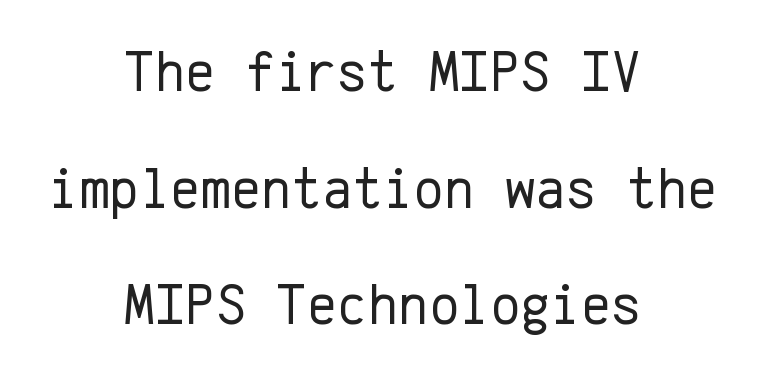
{"serif": "no", "italic": "no", "bold": "no", "weight": "regular", "width": "normal", "stroke_contrast": "low", "x_height": "medium", "monospaced": "yes", "underline": "no", "align": "center", "line_spacing": "loose", "line_spacing_ratio": 2.01, "letter_spacing": "normal", "letter_spacing_em": 0.0, "glyph_px": 58}
